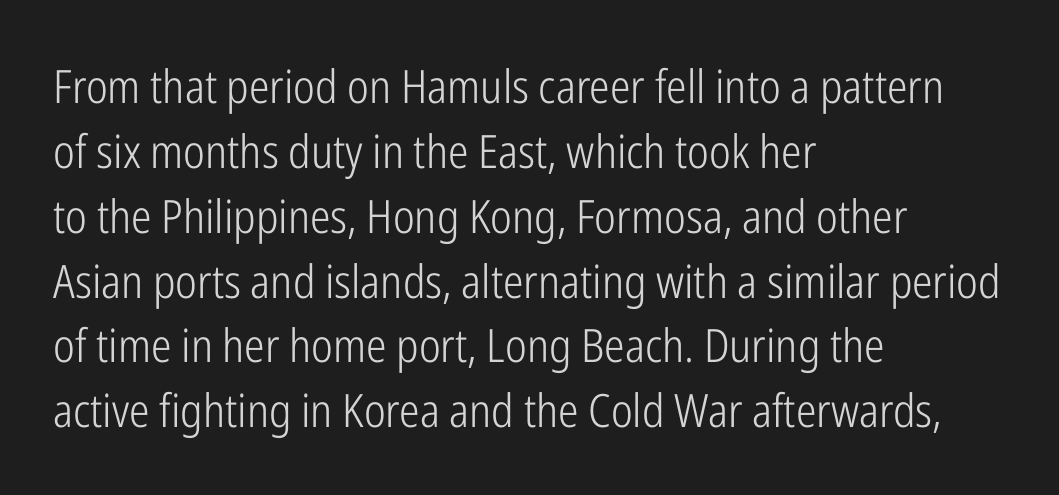
The rendering anchors every line to the left-hand side. The font is comparable to plain body text, perhaps lighter. Decoration check: the copy has no underline. Upright lettering throughout. This block has exactly the height ordinary leading produces.
